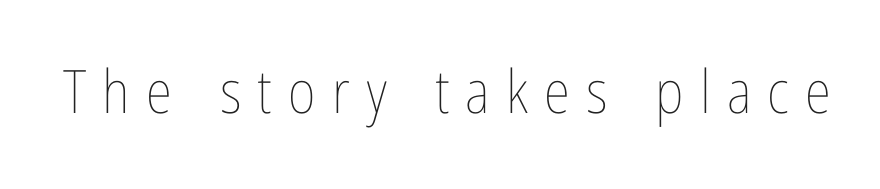
Check the space under the baseline: it is left empty. Compared with typical body copy, the letter spacing here is much looser. Heaviness? Minimal to ordinary, like unemphasized prose. The lettering holds an erect, upright posture throughout. A typesetter would call this proportional, since set widths differ per character.
